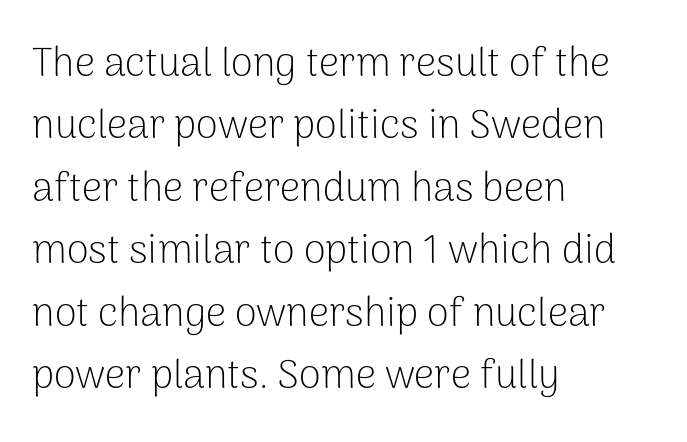
Q: Is the text bold? A: No.
Q: Is the text italic (slanted)? A: No, it is upright.
Q: Is the typeface a serif or a sans-serif typeface? A: Sans-serif.
Q: Is the text underlined? A: No.
Q: How is the paragraph aligned? A: Left-aligned.
Q: Is the spacing between letters normal or unusually wide? A: Normal.
Q: Is the spacing between lines tight, normal or loose? A: Normal.
Q: Width (condensed, normal, or wide)? A: Normal.
Q: Stroke contrast? A: Low.
Q: x-height? A: Medium.
Q: Monospaced? A: No.
